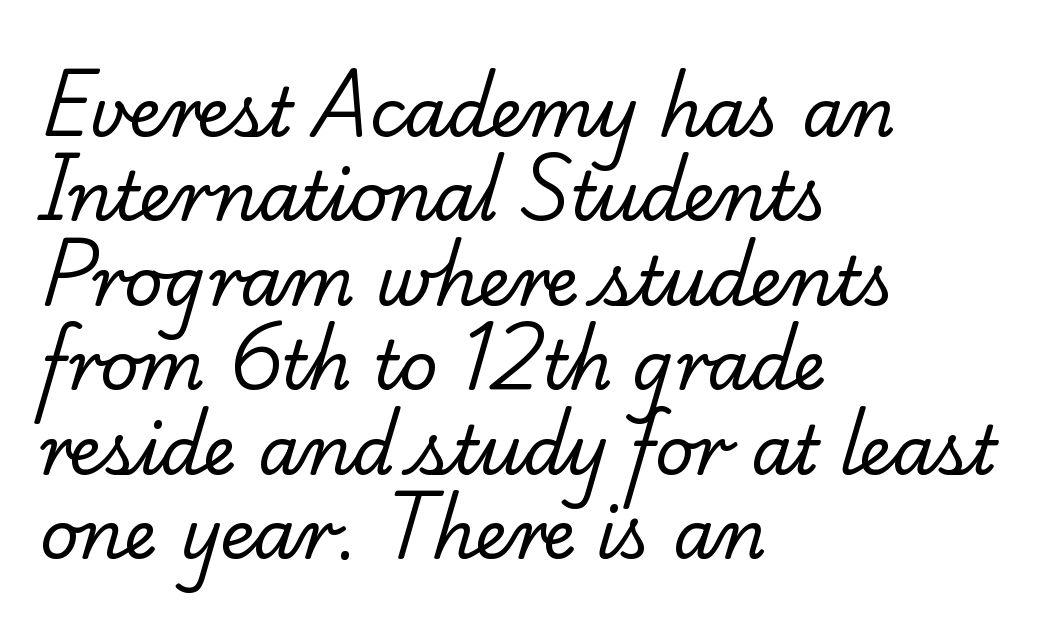
Q: Is the text bold? A: No.
Q: Is the text underlined? A: No.
Q: How is the paragraph aligned? A: Left-aligned.
Q: Is the spacing between letters normal or unusually wide? A: Normal.
Q: Is the spacing between lines tight, normal or loose? A: Normal.
Q: Width (condensed, normal, or wide)? A: Normal.
Q: Stroke contrast? A: Low.
Q: x-height? A: Small.
Q: Monospaced? A: No.
